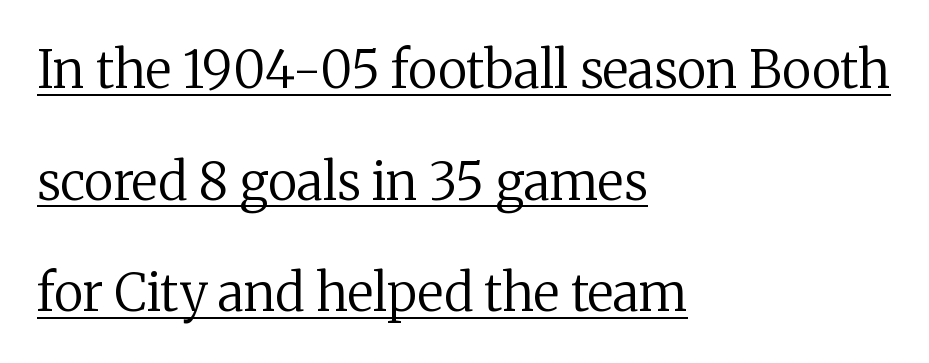
{"serif": "yes", "italic": "no", "bold": "no", "weight": "regular", "width": "normal", "stroke_contrast": "medium", "x_height": "medium", "monospaced": "no", "underline": "yes", "align": "left", "line_spacing": "loose", "line_spacing_ratio": 2.19, "letter_spacing": "normal", "letter_spacing_em": 0.0, "glyph_px": 51}
